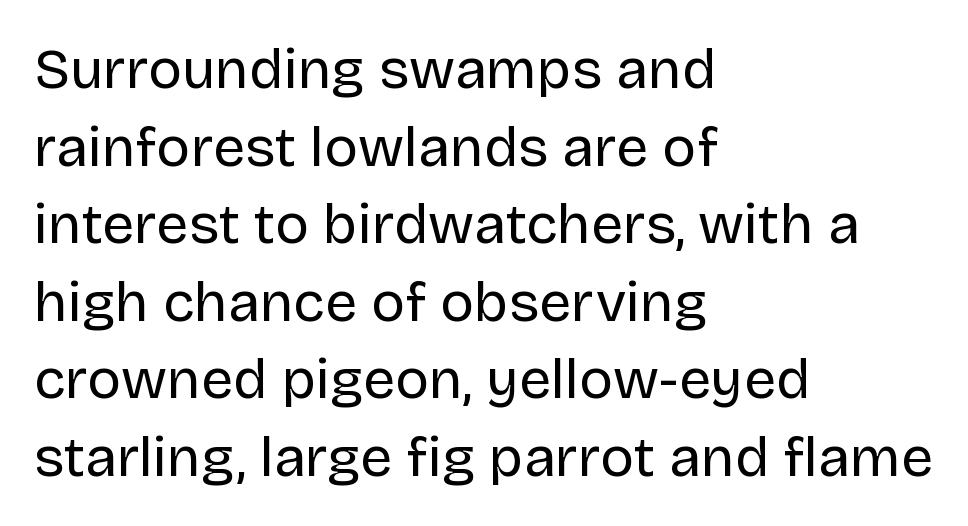
Between one letter and the next there's only the usual sliver of space. Check under the words: just untouched page. Posture: upright roman. One glance says typical: line gaps are just what's usual. The passage shown is typed in a proportional face where columns would drift. Regarding serifs, this sample does without them.
